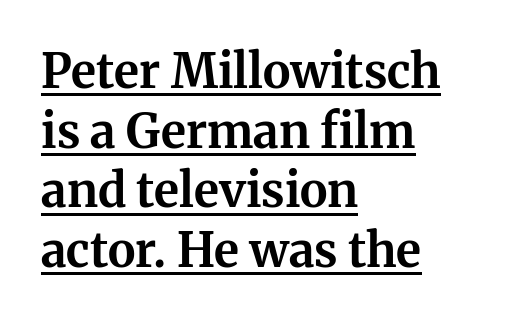
Looks like someone drew a line under every word here. Every stem runs plumb, perpendicular to the baseline. The designer went with a serif here, giving each stem small feet. In terms of leading, this rendering sits right in the middle. The text block is weighted toward the left margin, trailing off unevenly rightward.
